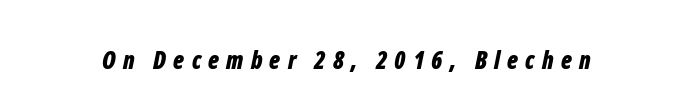
A bare baseline throughout the passage. Characters are canted at an angle relative to the baseline's perpendicular. Weight check: bold — yes, fully. Display-style spreading of the glyphs; the letterfit is very open.
